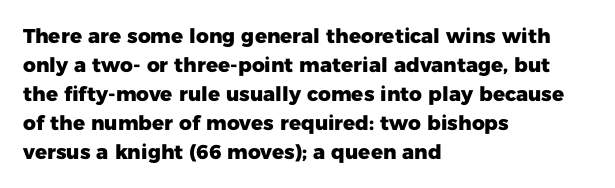
Style check: upright. The block of text has a typical density, with ordinary space between rows. The words here are not underlined. The paragraph shown leans on its left margin. The gaps between neighbouring characters are ordinary and unremarkable.
